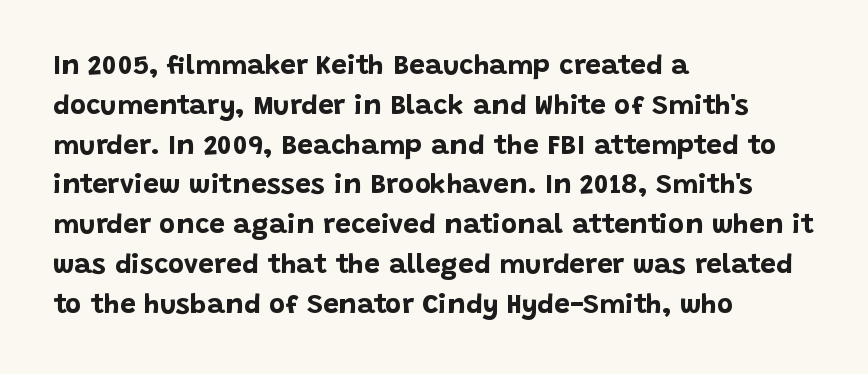
Summary of vertical rhythm: regular, with standard interline spacing. Posture: upright roman. These lines are rendered in a variable-pitch font. Grotesque or geometric, the face here clearly has no serifs. Lines of text with bare space underneath. Each word holds together tightly as a unit, with standard inter-letter gaps.
